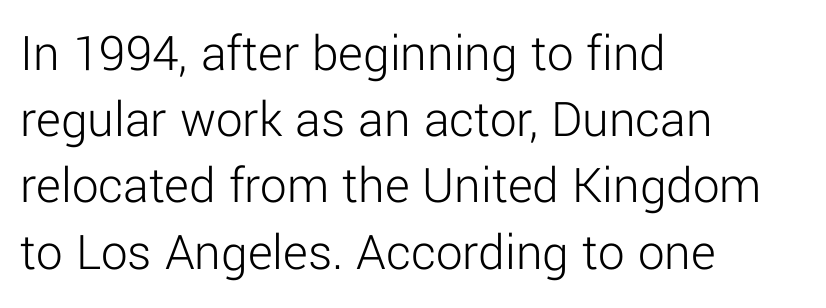
The image shows 53 px light sans-serif type, upright; set left-aligned, normal line spacing (1.25x), normal letter spacing, not underlined; low stroke contrast and a medium x-height.
